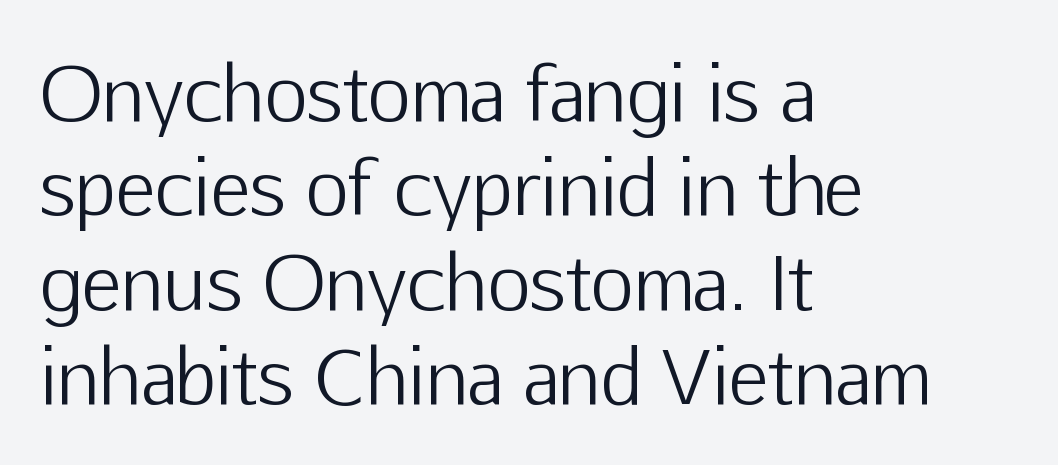
The letters stand upright; this is a roman face. A classic flush-left, rag-right setting is used for this passage. Unbolded letterforms with no extra heft. Varying glyph widths throughout — classic text-font behaviour.
